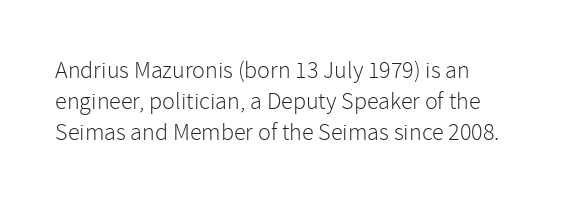
{"italic": "no", "bold": "no", "underline": "no", "align": "left", "line_spacing": "normal", "line_spacing_ratio": 1.29, "letter_spacing": "normal", "letter_spacing_em": 0.0, "glyph_px": 24}
